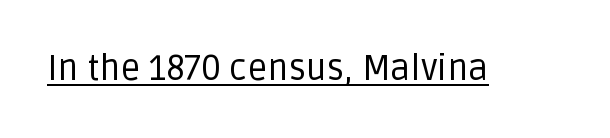
{"serif": "no", "italic": "no", "bold": "no", "weight": "regular", "width": "normal", "stroke_contrast": "low", "x_height": "large", "monospaced": "no", "underline": "yes", "letter_spacing": "normal", "letter_spacing_em": 0.0, "glyph_px": 35}
